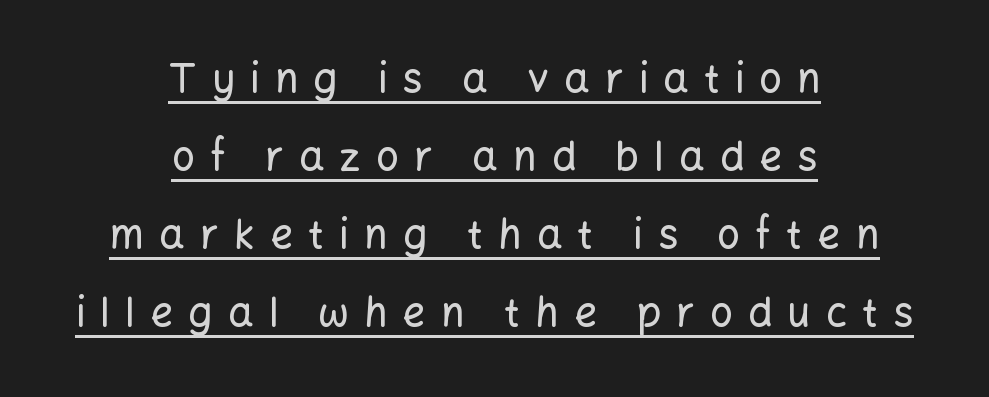
The image shows 40 px sans-serif type, upright; set centered, loose line spacing (1.95x), unusually wide letter spacing (+0.38 em), underlined; low stroke contrast and a medium x-height.
